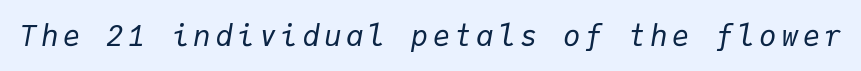
{"italic": "yes", "lean": "right", "slant_degrees": 9, "bold": "no", "weight": "regular", "width": "normal", "stroke_contrast": "low", "x_height": "medium", "monospaced": "yes", "underline": "no", "glyph_px": 29}
